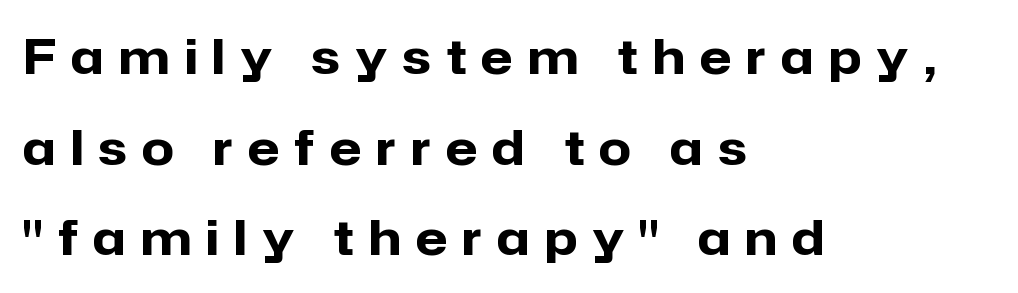
Q: Is the text bold? A: Yes.
Q: Is the text italic (slanted)? A: No, it is upright.
Q: Is the typeface a serif or a sans-serif typeface? A: Sans-serif.
Q: Is the text underlined? A: No.
Q: How is the paragraph aligned? A: Left-aligned.
Q: Is the spacing between letters normal or unusually wide? A: Unusually wide.
Q: Is the spacing between lines tight, normal or loose? A: Loose.
Q: Width (condensed, normal, or wide)? A: Normal.
Q: Stroke contrast? A: Low.
Q: x-height? A: Medium.
Q: Monospaced? A: No.
